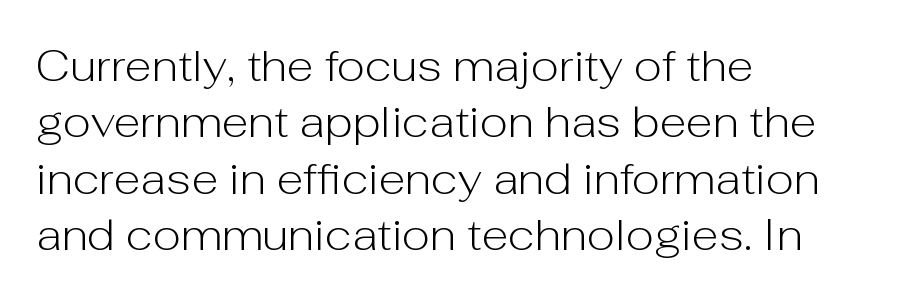
The image shows 44 px light sans-serif type, upright; set left-aligned, normal line spacing (1.28x), normal letter spacing, not underlined; low stroke contrast and a medium x-height.
